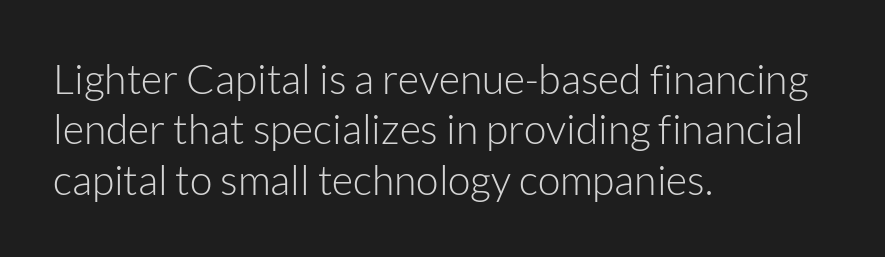
Q: Is the text bold? A: No.
Q: Is the text italic (slanted)? A: No, it is upright.
Q: Is the typeface a serif or a sans-serif typeface? A: Sans-serif.
Q: Is the text underlined? A: No.
Q: How is the paragraph aligned? A: Left-aligned.
Q: Is the spacing between letters normal or unusually wide? A: Normal.
Q: Width (condensed, normal, or wide)? A: Normal.
Q: Stroke contrast? A: Low.
Q: x-height? A: Medium.
Q: Monospaced? A: No.
